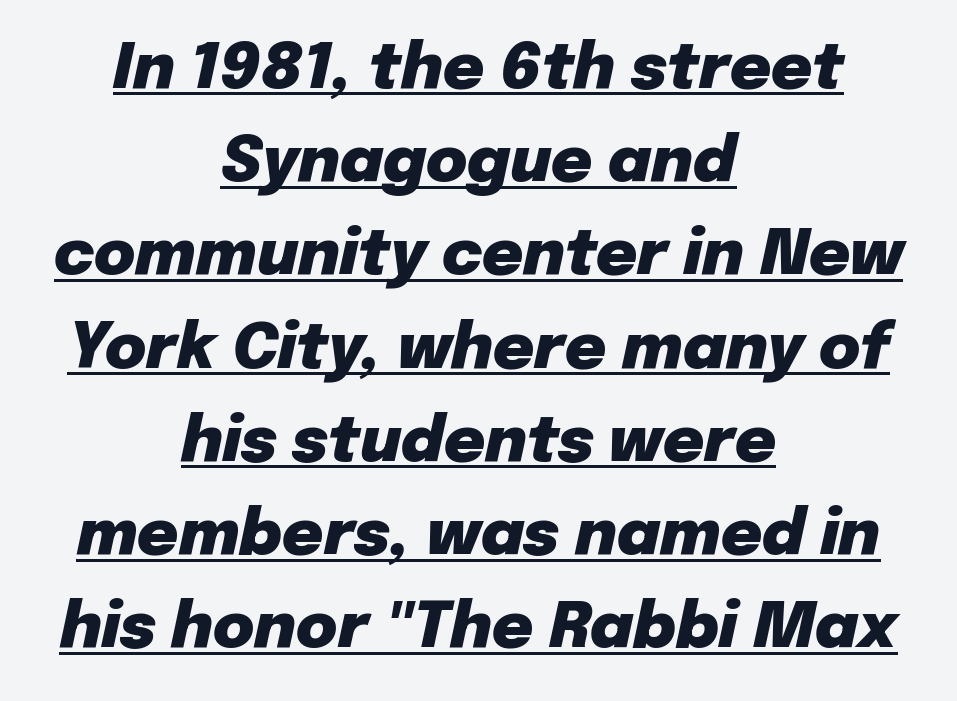
The image shows 63 px heavy type, italic (leaning right); set centered, normal line spacing (1.48x), normal letter spacing, underlined; low stroke contrast and a medium x-height.
